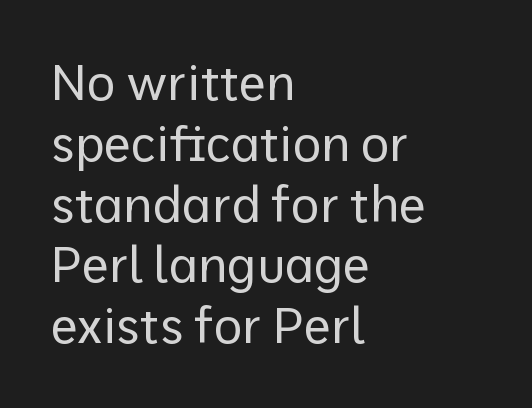
Q: Is the text bold? A: No.
Q: Is the text italic (slanted)? A: No, it is upright.
Q: Is the typeface a serif or a sans-serif typeface? A: Sans-serif.
Q: Is the text underlined? A: No.
Q: How is the paragraph aligned? A: Left-aligned.
Q: Is the spacing between letters normal or unusually wide? A: Normal.
Q: Width (condensed, normal, or wide)? A: Normal.
Q: Stroke contrast? A: Low.
Q: x-height? A: Medium.
Q: Monospaced? A: No.
